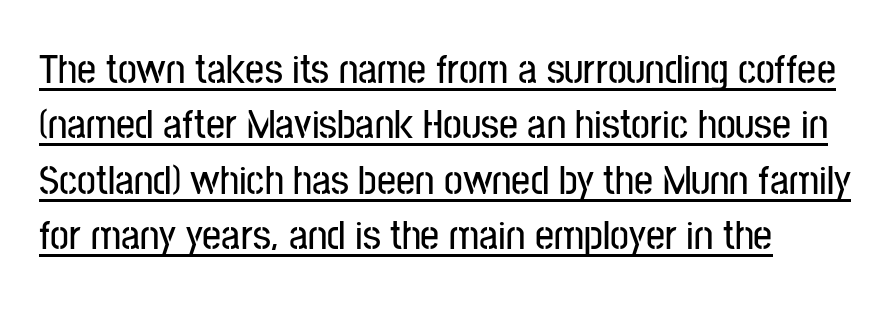
Serifs: no, the terminals of the letterforms are clean. Honestly, the row spacing looks completely unremarkable. What stands out about the letter spacing? Nothing — it is the standard amount. The letters advance in unequal steps, a hallmark of proportional type.
